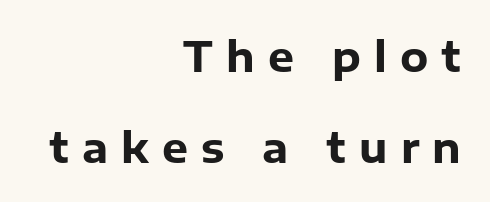
The ragged edge is on the left, which tells us the setting is flush right. Reading down the column, the eye jumps a long way to each next line. Is this a sans? Yes — the strokes have no serifs. Strong, thick strokes mark this as bold type. Vertical strokes here are truly vertical. Caption: expanded tracking, letters set apart.
